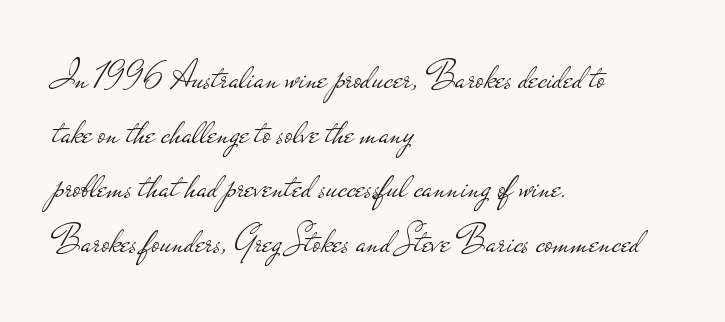
{"serif": "no", "bold": "no", "weight": "light", "width": "wide", "stroke_contrast": "low", "x_height": "small", "monospaced": "no", "underline": "no", "align": "left", "line_spacing": "normal", "line_spacing_ratio": 1.44, "letter_spacing": "normal", "letter_spacing_em": 0.0, "glyph_px": 38}
